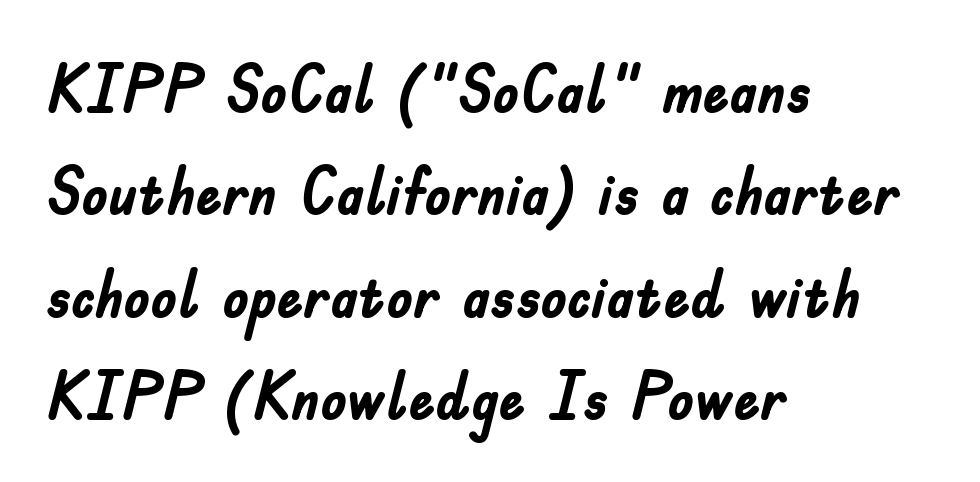
{"serif": "no", "bold": "yes", "weight": "semibold", "width": "condensed", "stroke_contrast": "low", "x_height": "small", "monospaced": "no", "underline": "no", "align": "left", "line_spacing": "normal", "line_spacing_ratio": 1.55, "letter_spacing": "normal", "letter_spacing_em": 0.0, "glyph_px": 66}
